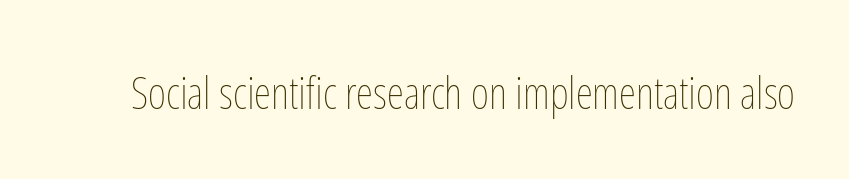
The lettering holds an erect, upright posture throughout. These lines are rendered in a variable-pitch font. The font sits on the lighter half of the weight spectrum, regular included. Honestly, there is no underline to notice here at all. Tracking value appears to be zero — textbook default spacing.
